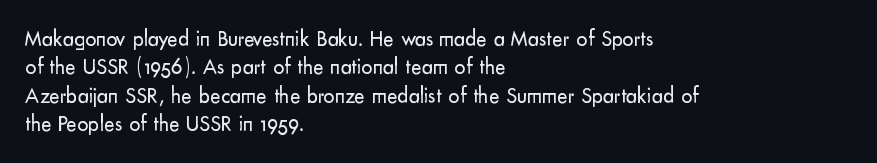
Q: Is the text bold? A: No.
Q: Is the text italic (slanted)? A: No, it is upright.
Q: Is the text underlined? A: No.
Q: How is the paragraph aligned? A: Left-aligned.
Q: Is the spacing between letters normal or unusually wide? A: Normal.
Q: Is the spacing between lines tight, normal or loose? A: Normal.
